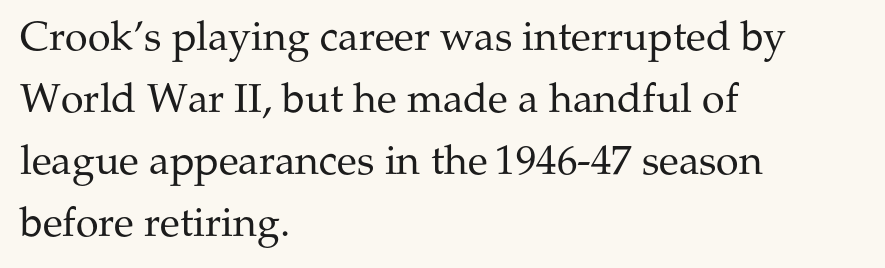
{"serif": "yes", "italic": "no", "bold": "no", "weight": "regular", "width": "normal", "stroke_contrast": "medium", "x_height": "medium", "monospaced": "no", "underline": "no", "align": "left", "line_spacing": "normal", "line_spacing_ratio": 1.51, "letter_spacing": "normal", "letter_spacing_em": 0.0, "glyph_px": 41}
